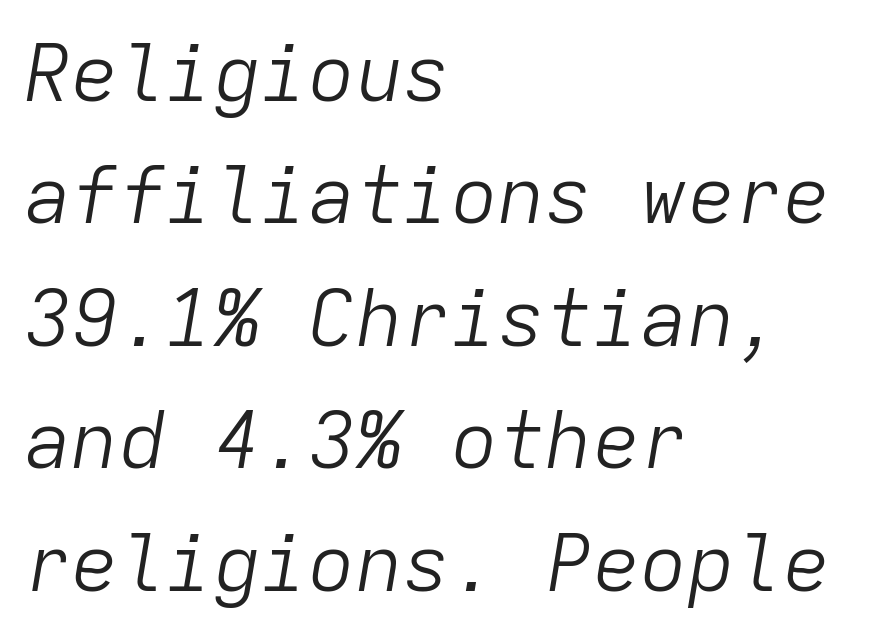
Vertical spacing — default. The baseline area is clear. One-word summary of the alignment: left. Caption: face not bold, strokes unweighted. Spacing verdict: monospaced, one width for all characters.
